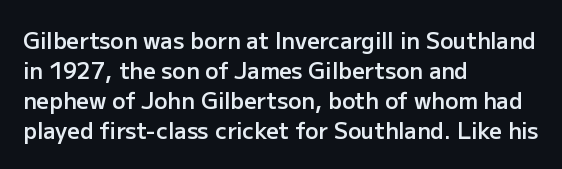
In terms of letterspacing, this is plain default setting. Underlining? Definitely not there. The rendering anchors every line to the left-hand side. Style check: upright.
